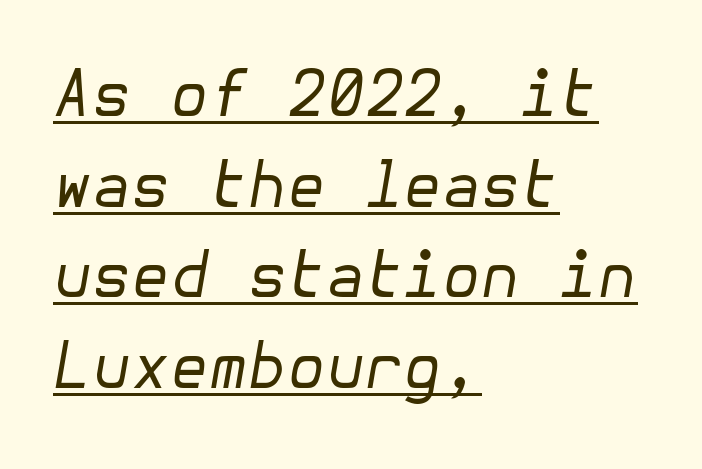
The image shows 63 px regular-weight type, italic (leaning right); set left-aligned, normal line spacing (1.44x), normal letter spacing, underlined; low stroke contrast and a medium x-height.
